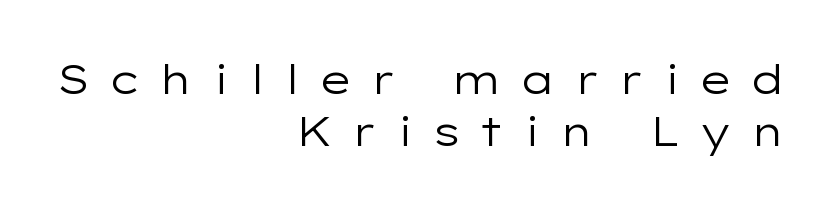
The image shows 41 px regular-weight, wide sans-serif type, upright; set right-aligned, normal line spacing (1.27x), unusually wide letter spacing (+0.44 em), not underlined; low stroke contrast and a medium x-height.
